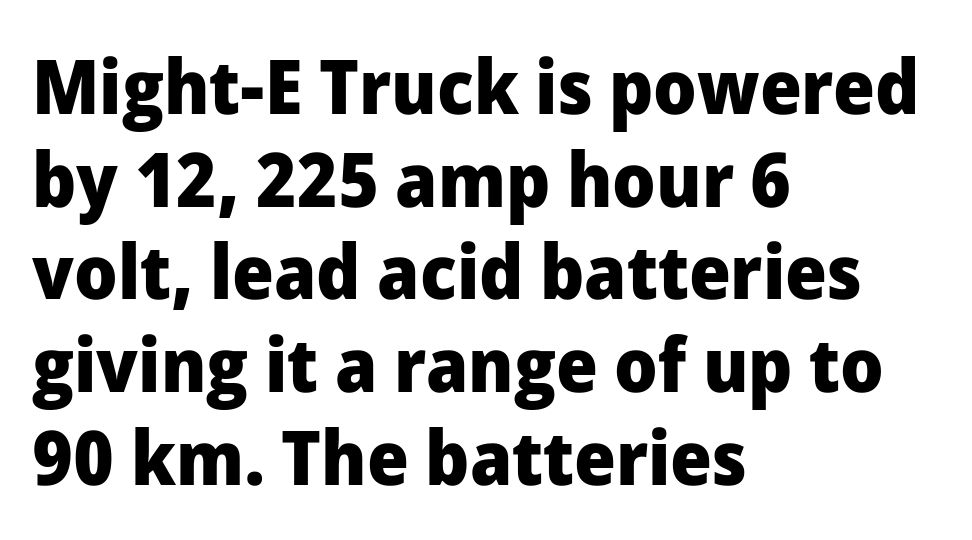
This is heavy type, rendered in bold. You could not count columns in this text — the font is proportionally spaced. Every character sits straight up, as roman type does. Regarding serifs, this sample does without them. The words here are not underlined.
